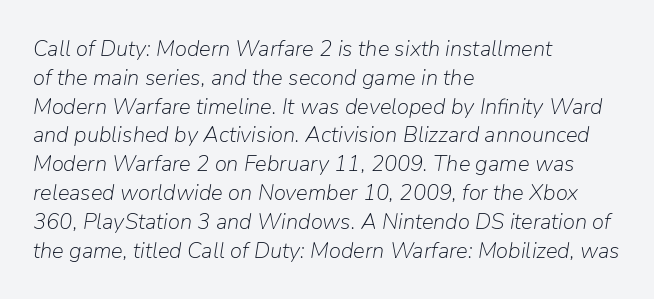
The image shows 22 px text type, italic (leaning right); set left-aligned, normal line spacing (1.31x), normal letter spacing, not underlined.
